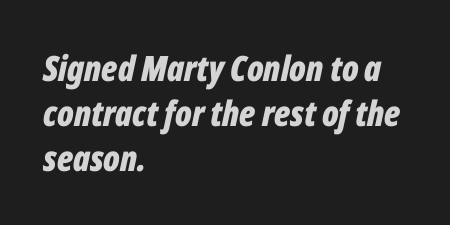
Would a proofreader flag this as italicized? Yes. The passage shown has conventional tracking throughout. Line spacing here is normal. The setting favours the left margin, as ordinary paragraphs usually do. Words float on clear page, feet unadorned.
